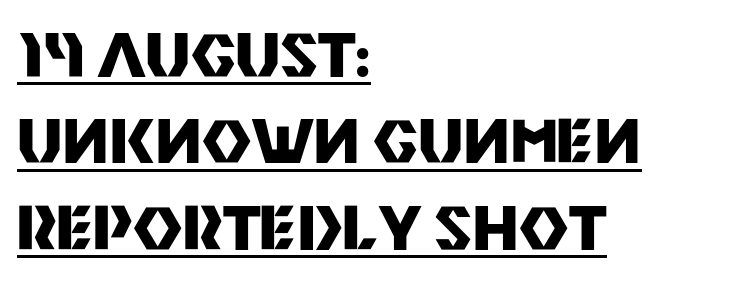
What stands out about the letter spacing? Nothing — it is the standard amount. The type sits square on the baseline with zero lean. Quick note: underline on. The rendering uses a bold face; every stroke is thick and dark.
